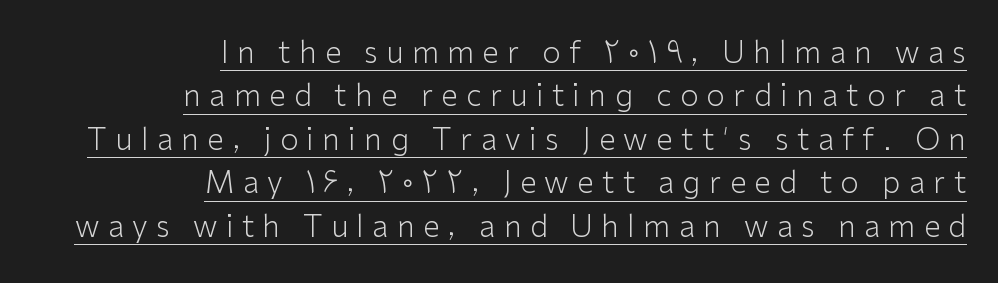
The image shows 30 px light sans-serif type, upright; set right-aligned, normal line spacing (1.45x), unusually wide letter spacing (+0.28 em), underlined; low stroke contrast and a medium x-height.
